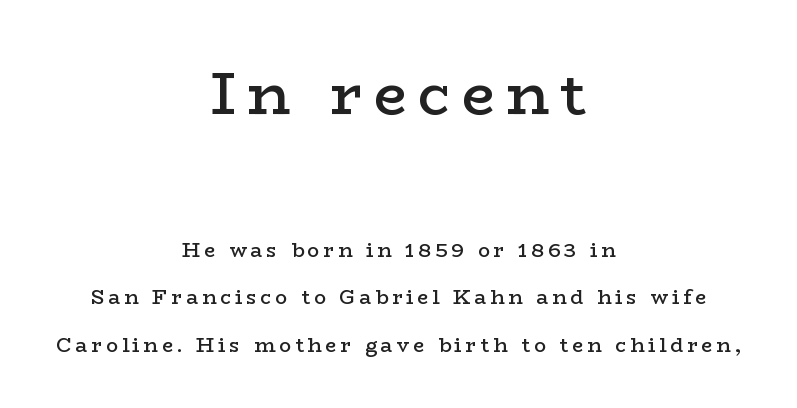
The specimen reads as upright at a glance. Students, this is semibold: more ink than regular, less than bold. Type style note: has serifs. Note the varied advance widths — an 'i' is clearly narrower than an 'm'. This block would shrink considerably if given ordinary leading; it's expanded now. Leftover space on each line is divided equally before and after the words.
